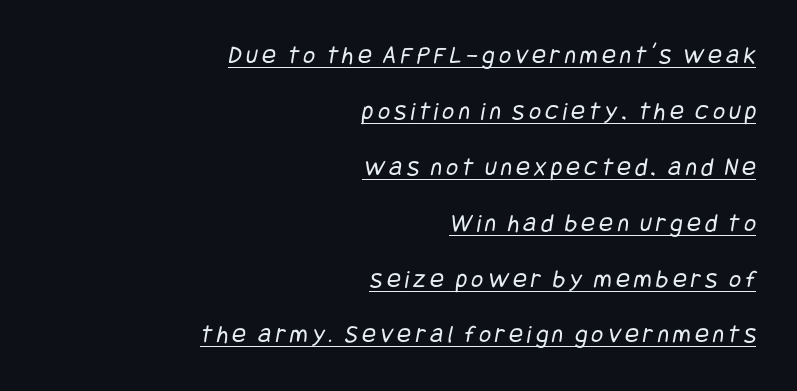
The image shows 26 px text type; set right-aligned, loose line spacing (2.15x), underlined.
